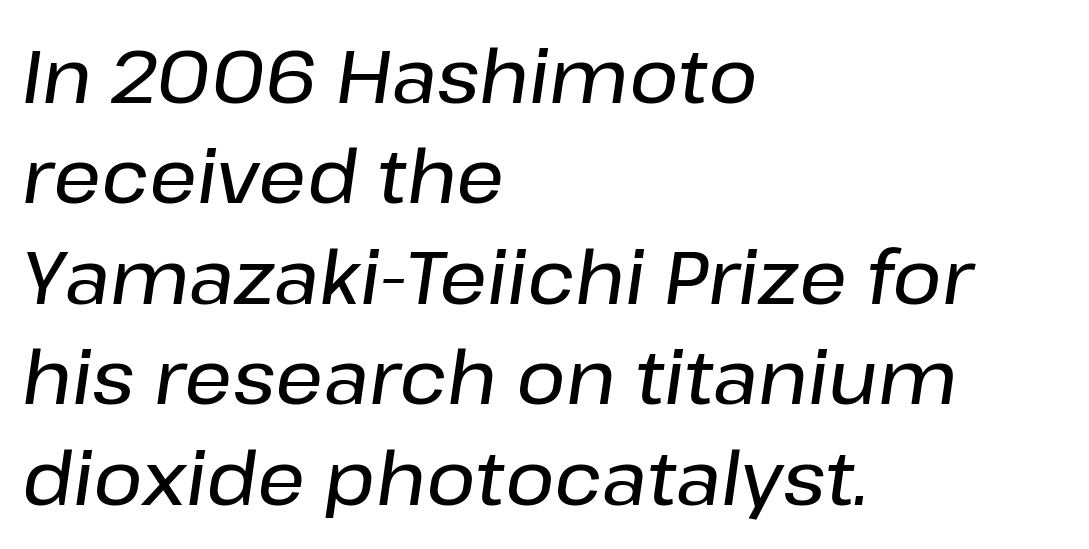
{"italic": "yes", "lean": "right", "slant_degrees": 8, "width": "normal", "stroke_contrast": "low", "x_height": "medium", "monospaced": "no", "underline": "no", "align": "left", "line_spacing": "normal", "line_spacing_ratio": 1.34, "letter_spacing": "normal", "letter_spacing_em": 0.0, "glyph_px": 75}
